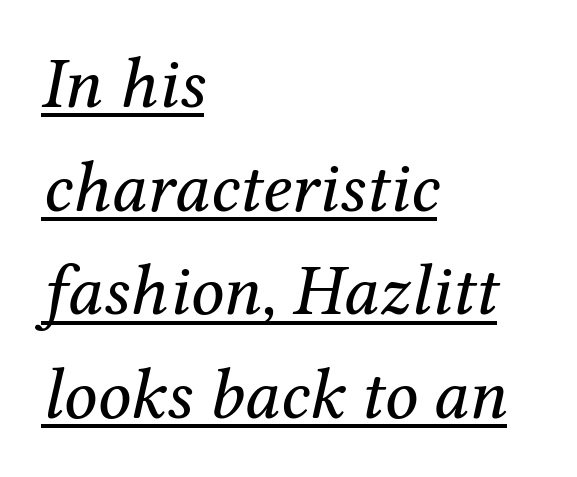
{"serif": "yes", "italic": "yes", "lean": "right", "slant_degrees": 12, "bold": "no", "weight": "regular", "width": "normal", "stroke_contrast": "medium", "x_height": "medium", "monospaced": "no", "underline": "yes", "align": "left", "line_spacing": "normal", "line_spacing_ratio": 1.42, "letter_spacing": "normal", "letter_spacing_em": 0.0, "glyph_px": 73}
